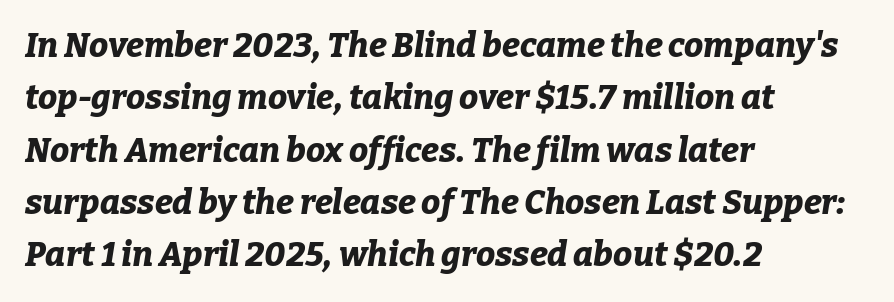
Q: Is the text bold? A: Yes.
Q: Is the text italic (slanted)? A: Yes, it leans right by about 9 degrees.
Q: Is the text underlined? A: No.
Q: How is the paragraph aligned? A: Left-aligned.
Q: Is the spacing between letters normal or unusually wide? A: Normal.
Q: Is the spacing between lines tight, normal or loose? A: Normal.
Q: Width (condensed, normal, or wide)? A: Normal.
Q: Stroke contrast? A: Low.
Q: x-height? A: Medium.
Q: Monospaced? A: No.
